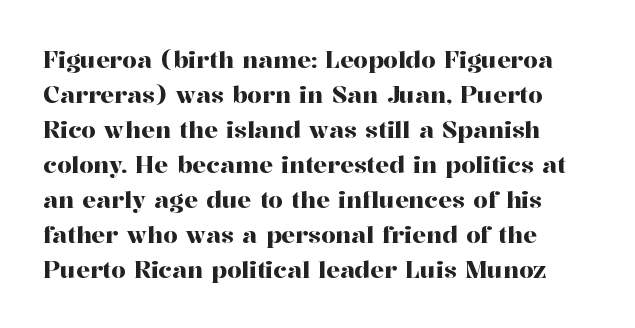
{"italic": "no", "underline": "no", "align": "left", "line_spacing": "normal", "line_spacing_ratio": 1.52, "letter_spacing": "normal", "letter_spacing_em": 0.0, "glyph_px": 23}
